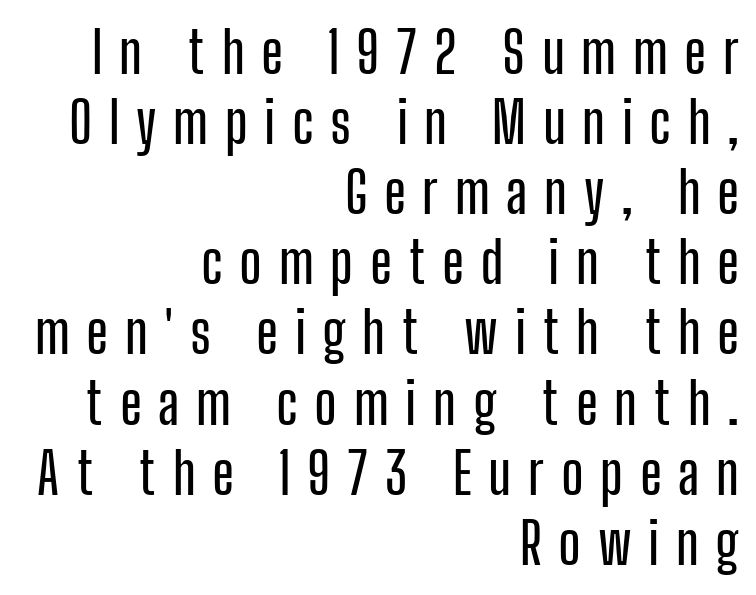
The passage shown has open, widely tracked lettering throughout. Is this a sans? Yes — the strokes have no serifs. The rendering anchors every line to the right-hand side. Check under the words: just untouched page. The passage shown is typed in a proportional face where columns would drift.
